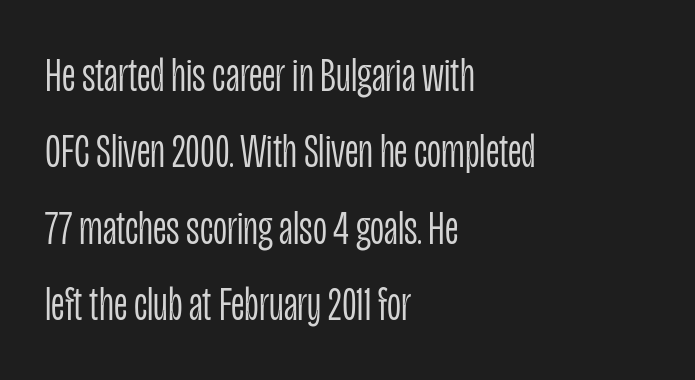
Q: Is the text bold? A: No.
Q: Is the text italic (slanted)? A: No, it is upright.
Q: Is the typeface a serif or a sans-serif typeface? A: Sans-serif.
Q: Is the text underlined? A: No.
Q: How is the paragraph aligned? A: Left-aligned.
Q: Is the spacing between letters normal or unusually wide? A: Normal.
Q: Is the spacing between lines tight, normal or loose? A: Normal.
Q: Width (condensed, normal, or wide)? A: Condensed.
Q: Stroke contrast? A: Low.
Q: x-height? A: Large.
Q: Monospaced? A: No.
